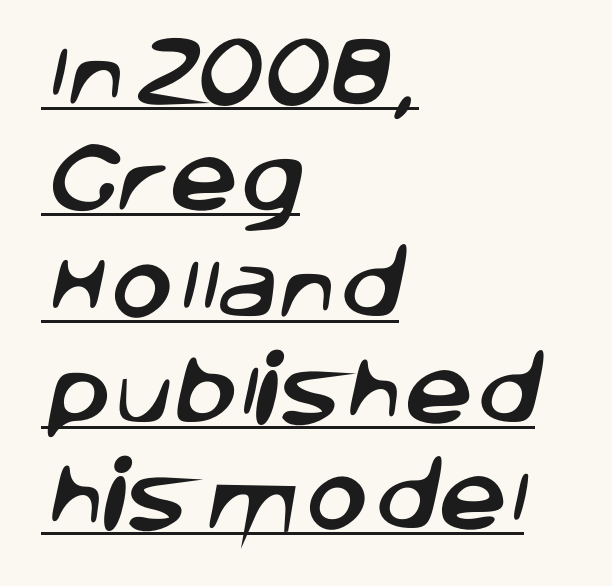
Every word sits above its own underline. Glyph-to-glyph distance matches everyday printed text. In terms of letterform style, serifs are entirely absent. Reading down the block, your eye returns to a fixed left position each line. Spacing verdict: proportional, widths tailored to each character.
